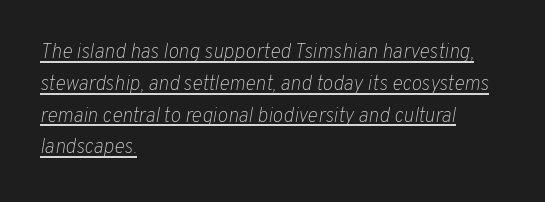
{"italic": "yes", "lean": "right", "slant_degrees": 10, "bold": "no", "underline": "yes", "align": "left", "line_spacing": "normal", "line_spacing_ratio": 1.59, "letter_spacing": "normal", "letter_spacing_em": 0.0, "glyph_px": 20}
